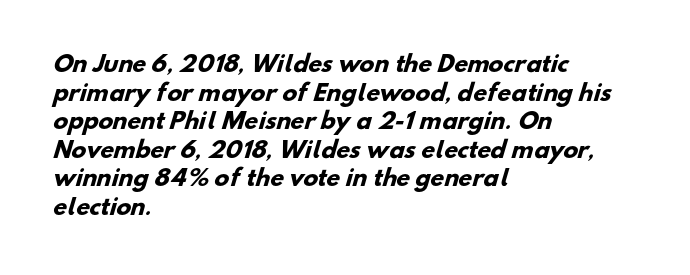
{"bold": "yes", "underline": "no", "align": "left", "line_spacing": "normal", "line_spacing_ratio": 1.3, "letter_spacing": "normal", "letter_spacing_em": 0.0, "glyph_px": 22}
